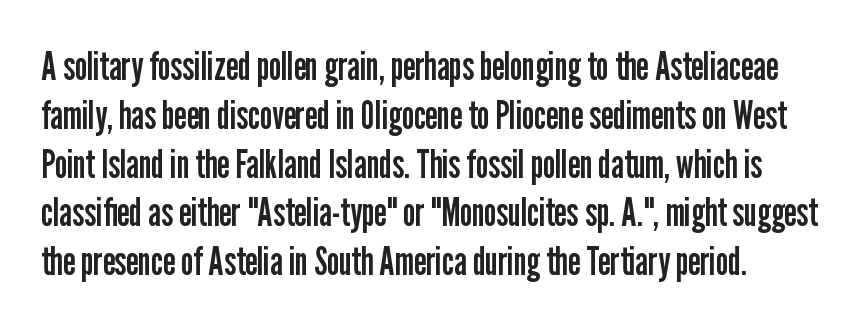
The image shows 40 px regular-weight, condensed sans-serif type, upright; set line spacing 1.22x, normal letter spacing, not underlined; low stroke contrast and a medium x-height.
